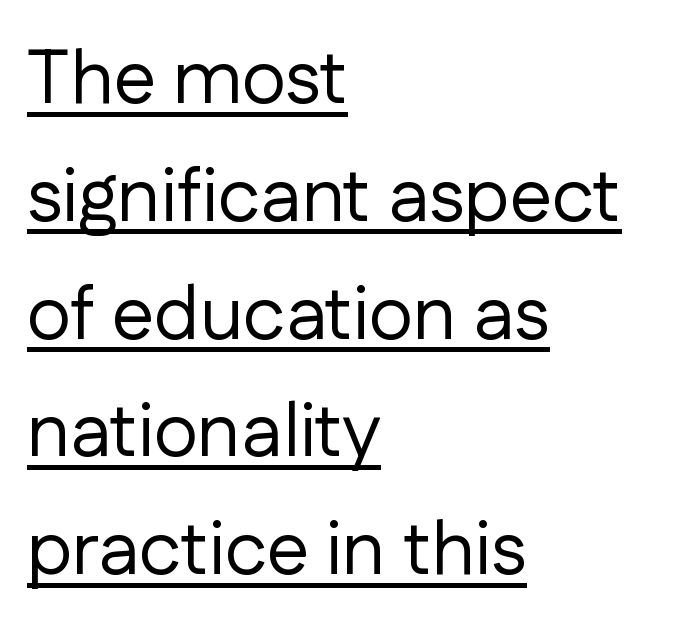
Q: Is the text bold? A: No.
Q: Is the text italic (slanted)? A: No, it is upright.
Q: Is the typeface a serif or a sans-serif typeface? A: Sans-serif.
Q: Is the text underlined? A: Yes.
Q: How is the paragraph aligned? A: Left-aligned.
Q: Is the spacing between letters normal or unusually wide? A: Normal.
Q: Is the spacing between lines tight, normal or loose? A: Normal.
Q: Width (condensed, normal, or wide)? A: Normal.
Q: Stroke contrast? A: Low.
Q: x-height? A: Medium.
Q: Monospaced? A: No.
